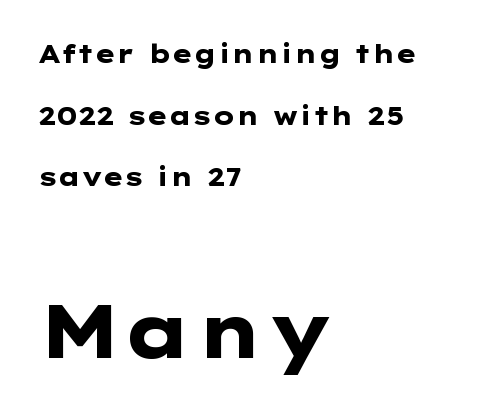
{"serif": "no", "italic": "no", "bold": "yes", "weight": "heavy", "width": "wide", "stroke_contrast": "low", "x_height": "medium", "underline": "no", "align": "left", "line_spacing": "loose", "line_spacing_ratio": 2.47, "letter_spacing": "normal", "letter_spacing_em": 0.0, "larger_block": "second", "size_ratio": 3.0, "glyph_px": 75}
